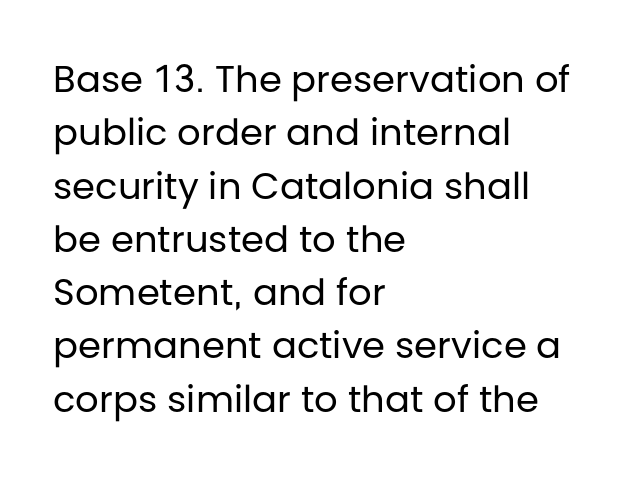
Q: Is the text bold? A: No.
Q: Is the text italic (slanted)? A: No, it is upright.
Q: Is the typeface a serif or a sans-serif typeface? A: Sans-serif.
Q: Is the text underlined? A: No.
Q: How is the paragraph aligned? A: Left-aligned.
Q: Is the spacing between letters normal or unusually wide? A: Normal.
Q: Is the spacing between lines tight, normal or loose? A: Normal.
Q: Width (condensed, normal, or wide)? A: Normal.
Q: Stroke contrast? A: Low.
Q: x-height? A: Large.
Q: Monospaced? A: No.
